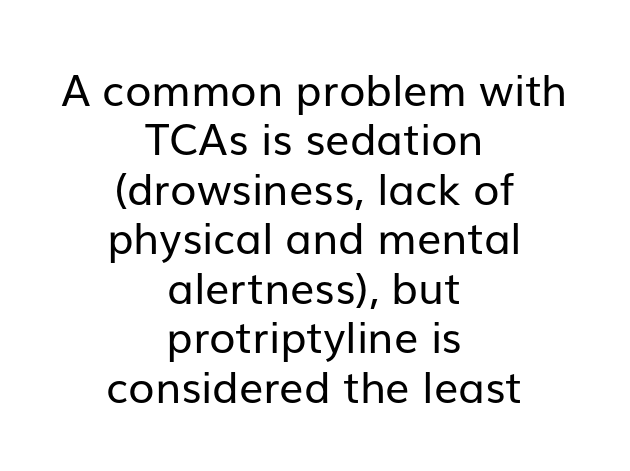
The image shows 43 px regular-weight sans-serif type, upright; set centered, tight line spacing (1.15x), normal letter spacing, not underlined; low stroke contrast and a medium x-height.
